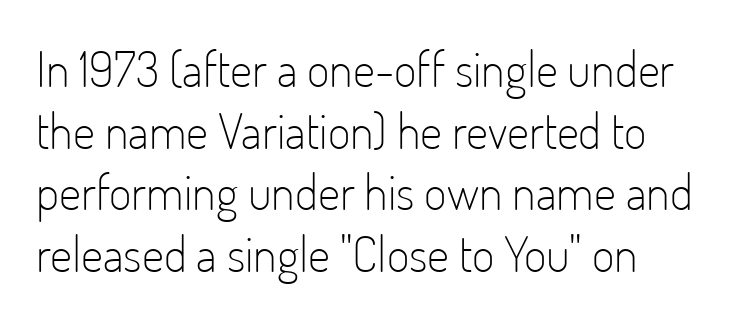
Q: Is the text bold? A: No.
Q: Is the text italic (slanted)? A: No, it is upright.
Q: Is the typeface a serif or a sans-serif typeface? A: Sans-serif.
Q: Is the text underlined? A: No.
Q: How is the paragraph aligned? A: Left-aligned.
Q: Is the spacing between letters normal or unusually wide? A: Normal.
Q: Is the spacing between lines tight, normal or loose? A: Normal.
Q: Width (condensed, normal, or wide)? A: Condensed.
Q: Stroke contrast? A: Low.
Q: x-height? A: Small.
Q: Monospaced? A: No.
